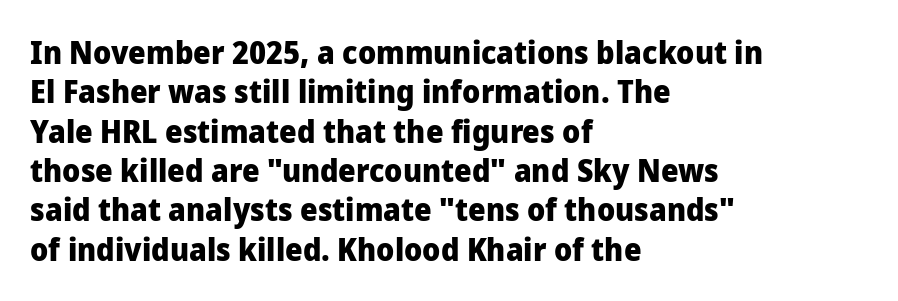
The image shows 31 px heavy sans-serif type, upright; set left-aligned, normal line spacing (1.27x), normal letter spacing, not underlined; low stroke contrast and a medium x-height.
